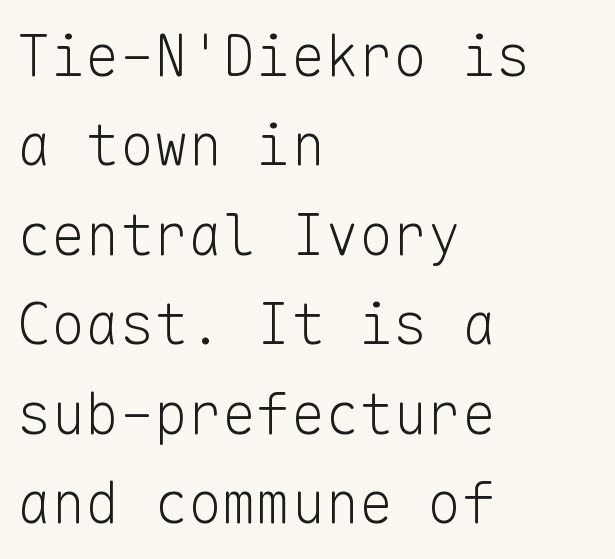
{"serif": "no", "italic": "no", "bold": "no", "weight": "light", "width": "normal", "stroke_contrast": "low", "x_height": "medium", "monospaced": "yes", "underline": "no", "align": "left", "line_spacing": "normal", "line_spacing_ratio": 1.57, "letter_spacing": "normal", "letter_spacing_em": 0.0, "glyph_px": 57}
